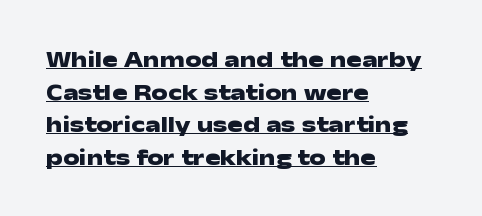
The image shows 23 px bold type, upright; set left-aligned, normal line spacing (1.42x), normal letter spacing, underlined.
